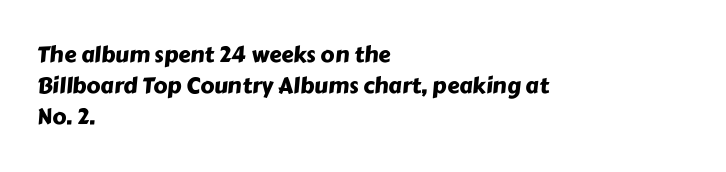
{"underline": "no", "align": "left", "line_spacing": "normal", "line_spacing_ratio": 1.41, "letter_spacing": "normal", "letter_spacing_em": 0.0, "glyph_px": 22}
